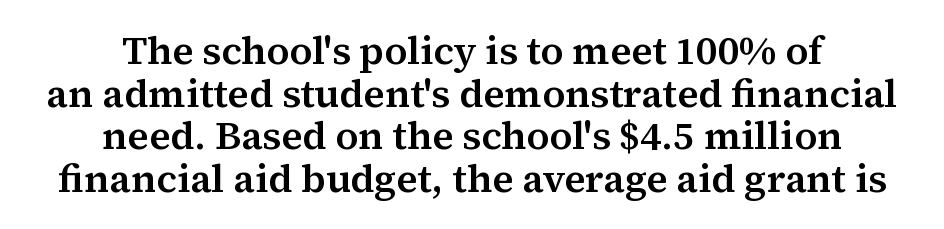
The image shows 39 px serif type, upright; set centered, tight line spacing (1.09x), normal letter spacing, not underlined; medium stroke contrast and a medium x-height.
